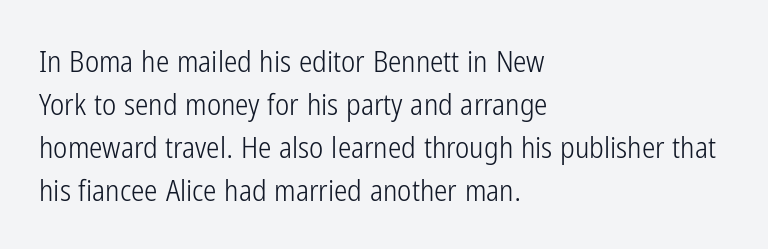
{"serif": "no", "italic": "no", "bold": "no", "weight": "light", "width": "condensed", "stroke_contrast": "low", "x_height": "medium", "monospaced": "no", "underline": "no", "align": "left", "line_spacing": "normal", "line_spacing_ratio": 1.43, "letter_spacing": "normal", "letter_spacing_em": 0.0, "glyph_px": 30}
